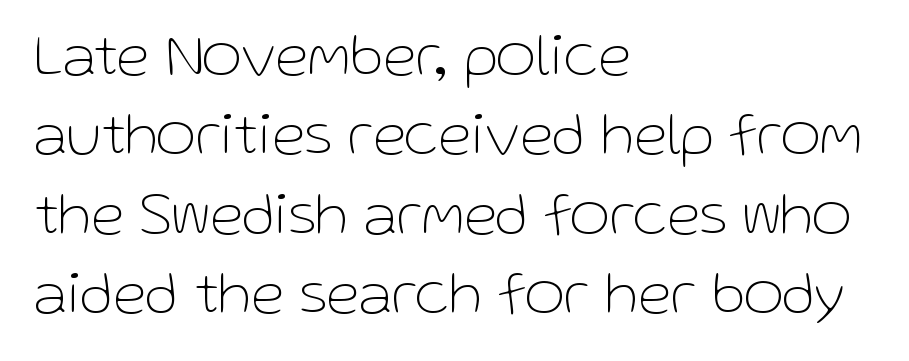
The image shows 61 px thin sans-serif type, upright; set left-aligned, normal line spacing (1.3x), normal letter spacing, not underlined; low stroke contrast and a medium x-height.
